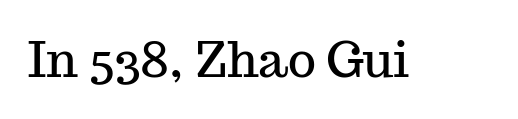
{"serif": "yes", "italic": "no", "width": "normal", "stroke_contrast": "medium", "x_height": "medium", "monospaced": "no", "underline": "no", "letter_spacing": "normal", "letter_spacing_em": 0.0, "glyph_px": 48}
